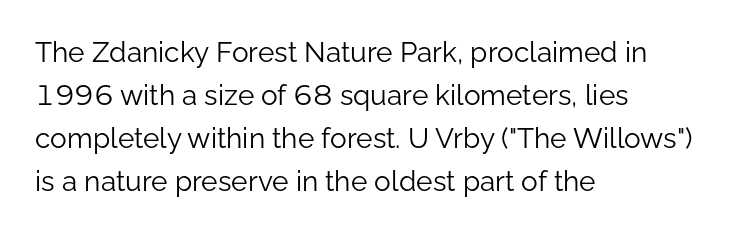
All the whitespace from short lines collects on the right. Here the designer chose a conventional face with non-uniform glyph widths. To sum up the face: it is a sans, with no serifs. The zone under the glyphs is completely vacant.
